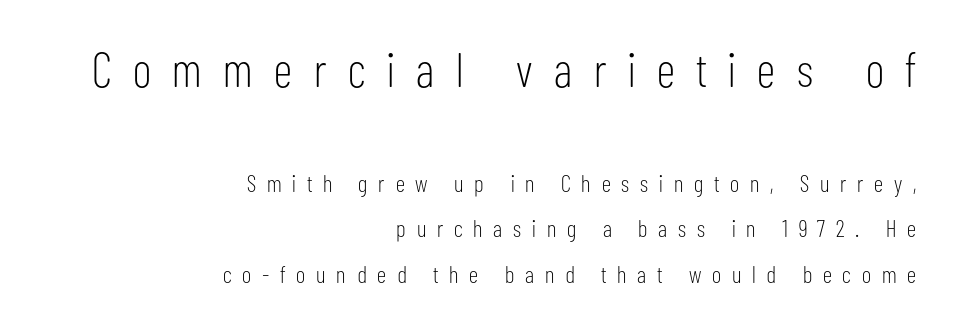
Q: Is the text bold? A: No.
Q: Is the text italic (slanted)? A: No, it is upright.
Q: Is the typeface a serif or a sans-serif typeface? A: Sans-serif.
Q: Is the text underlined? A: No.
Q: How is the paragraph aligned? A: Right-aligned.
Q: Is the spacing between letters normal or unusually wide? A: Unusually wide.
Q: Which block of text is set in a larger size, the first (top) or the second (bottom)? A: The first (top) one.
Q: Width (condensed, normal, or wide)? A: Condensed.
Q: Stroke contrast? A: Low.
Q: x-height? A: Medium.
Q: Monospaced? A: No.
